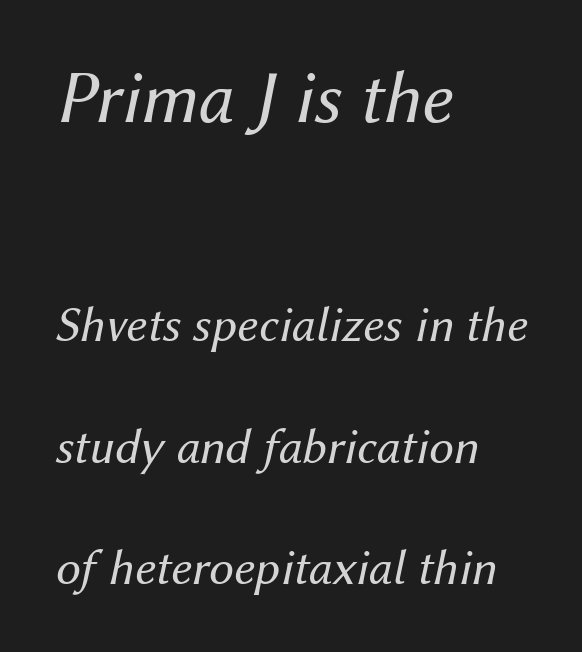
{"italic": "yes", "lean": "right", "slant_degrees": 12, "bold": "no", "weight": "regular", "width": "normal", "stroke_contrast": "medium", "x_height": "medium", "monospaced": "no", "underline": "no", "align": "left", "line_spacing": "loose", "line_spacing_ratio": 2.43, "letter_spacing": "normal", "letter_spacing_em": 0.0, "larger_block": "first", "size_ratio": 1.5, "glyph_px": 75}
